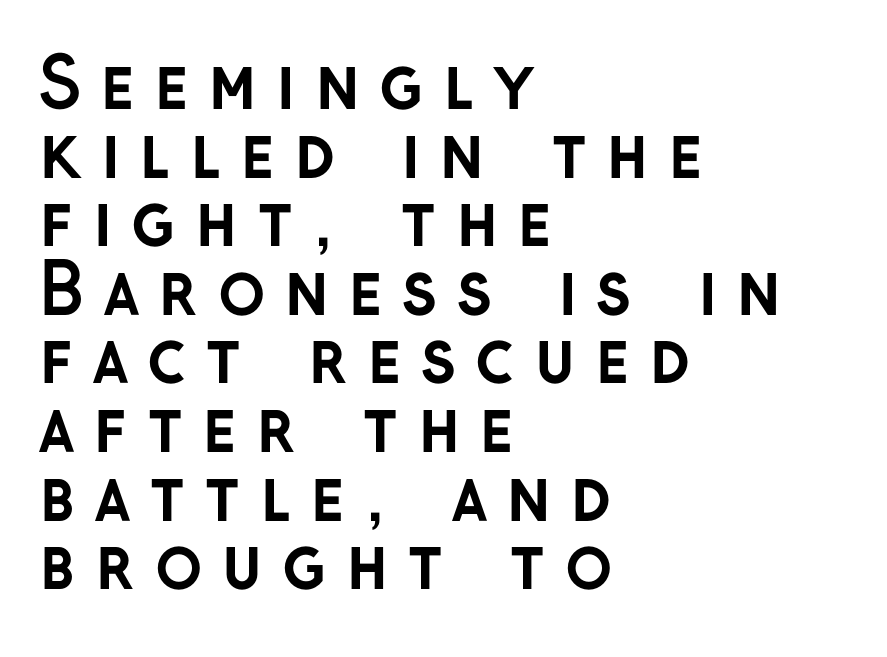
Look at the stroke-to-counter ratio: heavy, a bold. This sample has the flowing, uneven cadence of proportional lettering. Observe the wide spacing: letters keep a clear distance from each other. Descender tails drop into unmarked territory.
